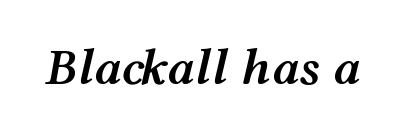
The foot of each line stays bare and open. The rendering uses a semibold face; strokes are thickened but not to full bold. An italicized treatment has been applied to the whole sample. The face used here is proportionally spaced, like ordinary book or web type. Letter spacing: default.
